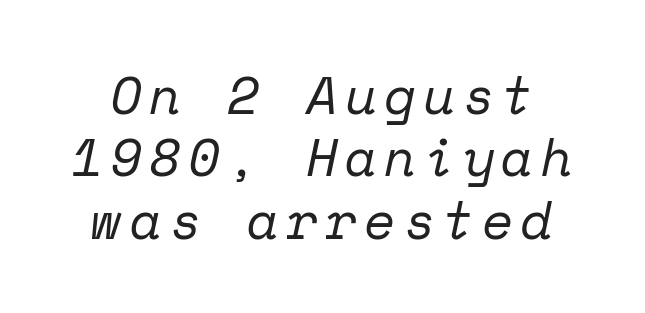
{"serif": "yes", "italic": "yes", "lean": "right", "slant_degrees": 12, "bold": "no", "weight": "regular", "width": "normal", "stroke_contrast": "low", "x_height": "medium", "monospaced": "yes", "underline": "no", "line_spacing_ratio": 1.2, "glyph_px": 52}
